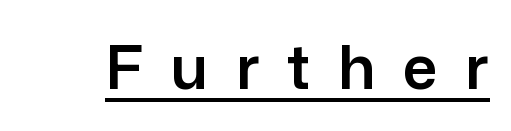
Q: Is the text italic (slanted)? A: No, it is upright.
Q: Is the typeface a serif or a sans-serif typeface? A: Sans-serif.
Q: Is the text underlined? A: Yes.
Q: Is the spacing between letters normal or unusually wide? A: Unusually wide.
Q: Width (condensed, normal, or wide)? A: Normal.
Q: Stroke contrast? A: Low.
Q: x-height? A: Medium.
Q: Monospaced? A: No.
